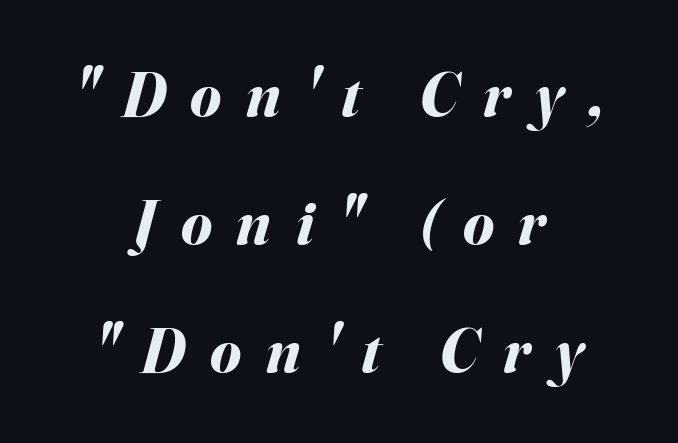
{"italic": "yes", "lean": "right", "slant_degrees": 16, "bold": "yes", "weight": "bold", "width": "normal", "stroke_contrast": "medium", "x_height": "small", "monospaced": "no", "underline": "no", "align": "center", "line_spacing": "loose", "line_spacing_ratio": 2.03, "letter_spacing": "wide", "letter_spacing_em": 0.39, "glyph_px": 63}
